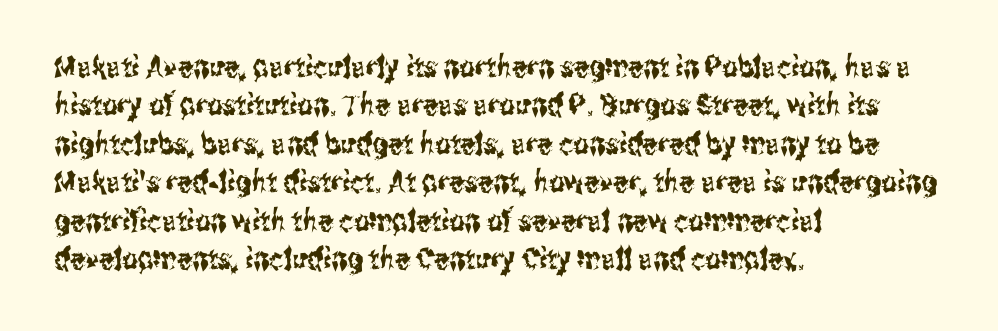
The image shows 30 px condensed sans-serif type, upright; set left-aligned, normal line spacing (1.28x), normal letter spacing, not underlined; medium stroke contrast and a medium x-height.
